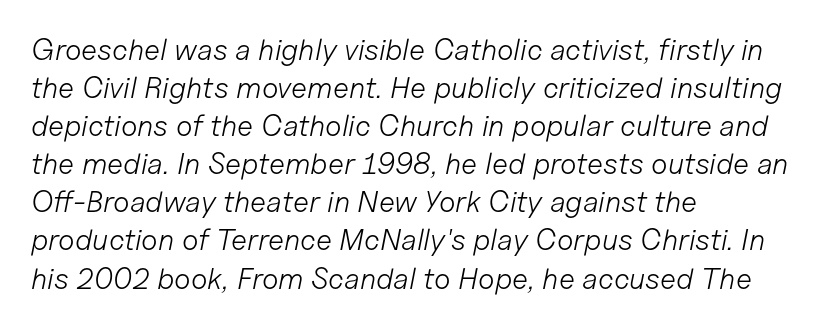
The image shows 30 px light type, italic (leaning right); set left-aligned, normal line spacing (1.27x), normal letter spacing, not underlined; low stroke contrast and a medium x-height.
